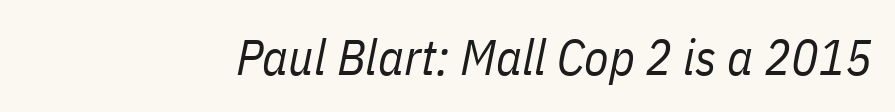
{"italic": "yes", "lean": "right", "slant_degrees": 11, "bold": "no", "weight": "regular", "width": "condensed", "stroke_contrast": "low", "x_height": "medium", "monospaced": "no", "underline": "no", "align": "right", "letter_spacing": "normal", "letter_spacing_em": 0.0, "glyph_px": 50}
